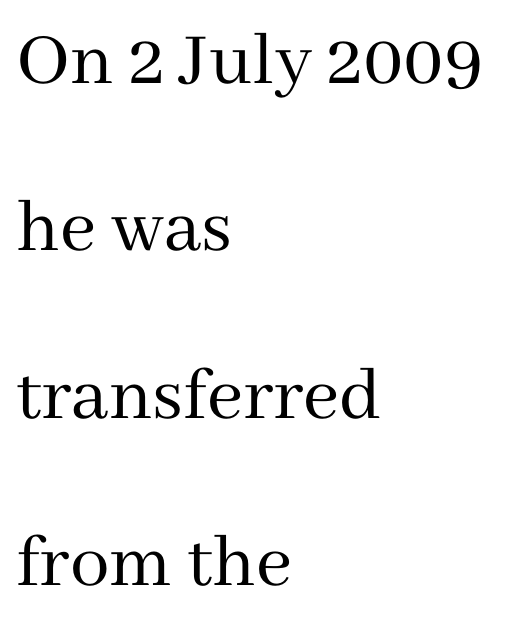
What's the leading like? Stretched, with rows far apart. The letters stand straight up with perfectly vertical stems. Spacing between characters is what you'd get straight out of the box. Glance below the letters and you will spot only blank space. The strokes are not fattened; the text isn't bold. Little horizontal feet cap the strokes, marking this as serif type.
